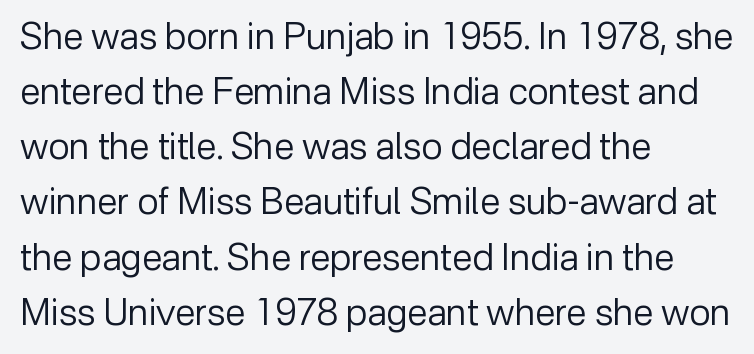
{"serif": "no", "italic": "no", "bold": "no", "weight": "regular", "width": "normal", "stroke_contrast": "low", "x_height": "medium", "monospaced": "no", "underline": "no", "align": "left", "line_spacing": "normal", "line_spacing_ratio": 1.49, "letter_spacing": "normal", "letter_spacing_em": 0.0, "glyph_px": 37}
